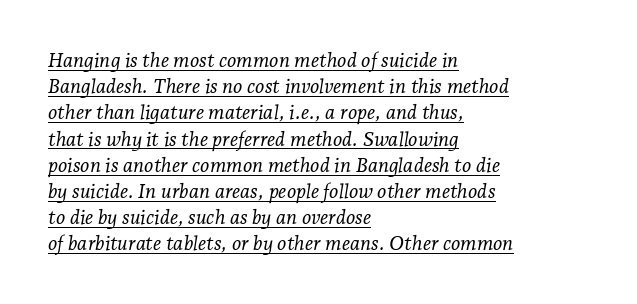
Unbolded letterforms with no extra heft. Inter-character spacing is left at the font's built-in metrics. Style check: oblique. One-word summary of the alignment: left.
